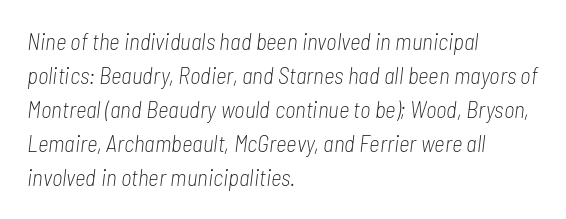
Q: Is the text bold? A: No.
Q: Is the text italic (slanted)? A: Yes, it leans right by about 7 degrees.
Q: Is the text underlined? A: No.
Q: How is the paragraph aligned? A: Left-aligned.
Q: Is the spacing between letters normal or unusually wide? A: Normal.
Q: Is the spacing between lines tight, normal or loose? A: Normal.
